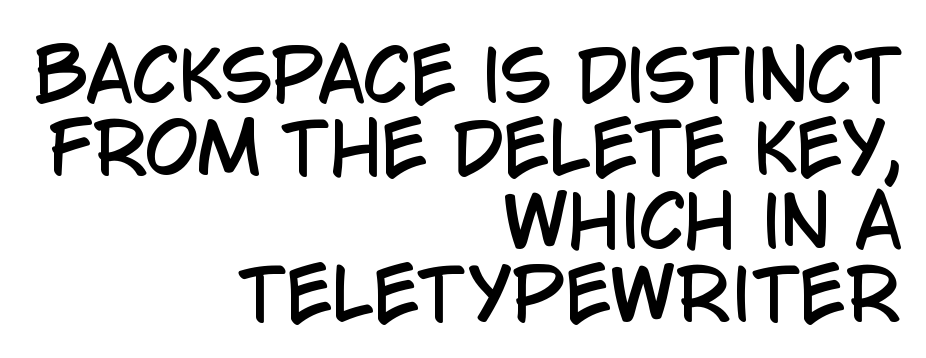
Q: Is the text italic (slanted)? A: No, it is upright.
Q: Is the typeface a serif or a sans-serif typeface? A: Sans-serif.
Q: Is the text underlined? A: No.
Q: How is the paragraph aligned? A: Right-aligned.
Q: Is the spacing between letters normal or unusually wide? A: Normal.
Q: Is the spacing between lines tight, normal or loose? A: Tight.
Q: Width (condensed, normal, or wide)? A: Condensed.
Q: Stroke contrast? A: Low.
Q: x-height? A: Large.
Q: Monospaced? A: No.
